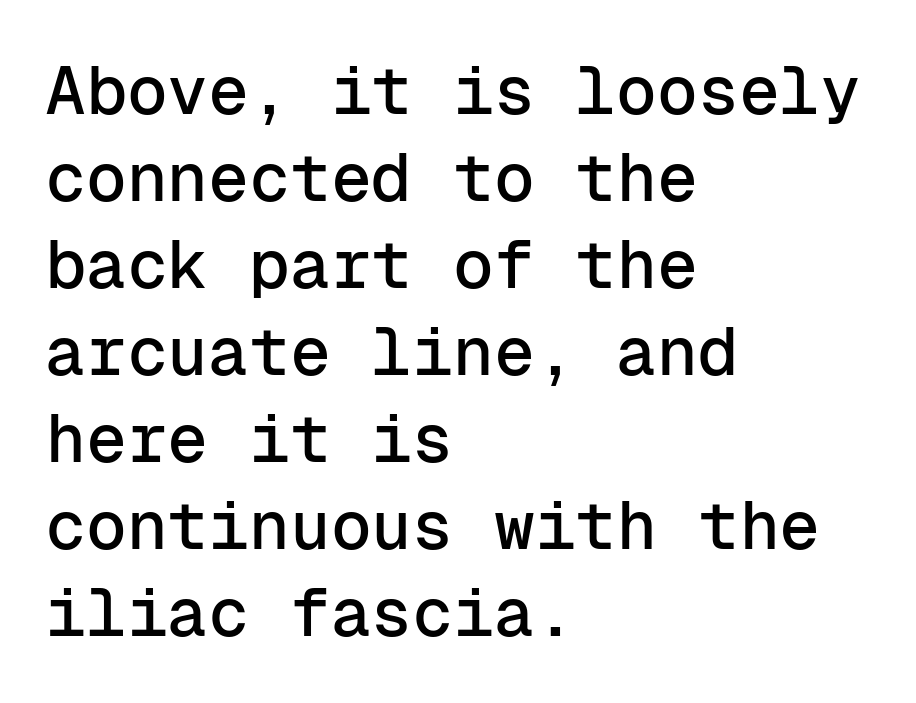
The letters stand straight up with perfectly vertical stems. Does the leading feel generous? No, just average. The type is set solid horizontally, with unmodified tracking. The string is rendered with underlining switched off. The typesetter chose a ragged-right arrangement here. These lines are rendered in a fixed-pitch font.
